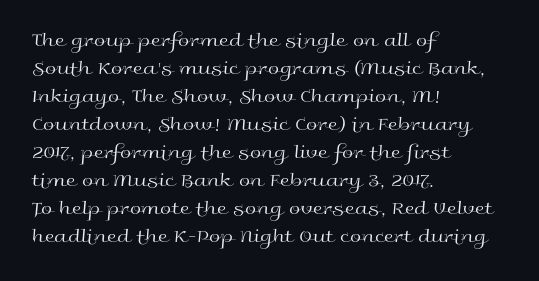
A roman cut, with each character standing at attention. Compared with a centered layout, this one pins lines to the left instead. Evenly set lines give the paragraph a standard silhouette. Heft: none added — not bold. The baseline area is clear.
